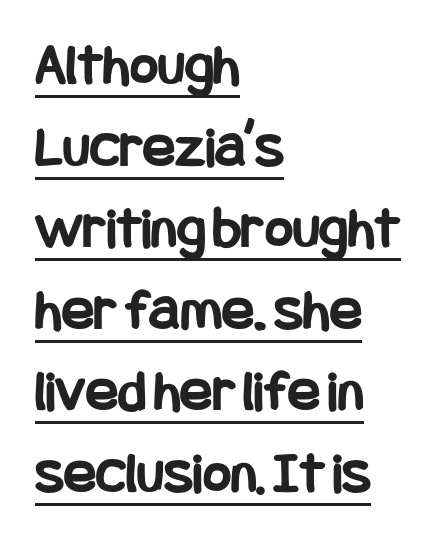
Q: Is the text bold? A: Yes.
Q: Is the text italic (slanted)? A: No, it is upright.
Q: Is the typeface a serif or a sans-serif typeface? A: Sans-serif.
Q: Is the text underlined? A: Yes.
Q: How is the paragraph aligned? A: Left-aligned.
Q: Is the spacing between letters normal or unusually wide? A: Normal.
Q: Is the spacing between lines tight, normal or loose? A: Normal.
Q: Width (condensed, normal, or wide)? A: Condensed.
Q: Stroke contrast? A: Low.
Q: x-height? A: Large.
